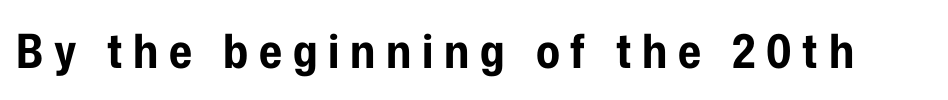
Q: Is the text bold? A: Yes.
Q: Is the text italic (slanted)? A: No, it is upright.
Q: Is the typeface a serif or a sans-serif typeface? A: Sans-serif.
Q: Is the text underlined? A: No.
Q: Is the spacing between letters normal or unusually wide? A: Unusually wide.
Q: Width (condensed, normal, or wide)? A: Condensed.
Q: Stroke contrast? A: Low.
Q: x-height? A: Medium.
Q: Monospaced? A: No.
